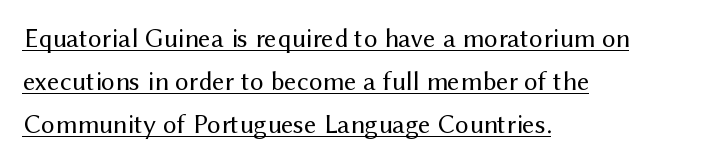
The image shows 27 px text type, upright; set left-aligned, normal line spacing (1.59x), normal letter spacing, underlined.
